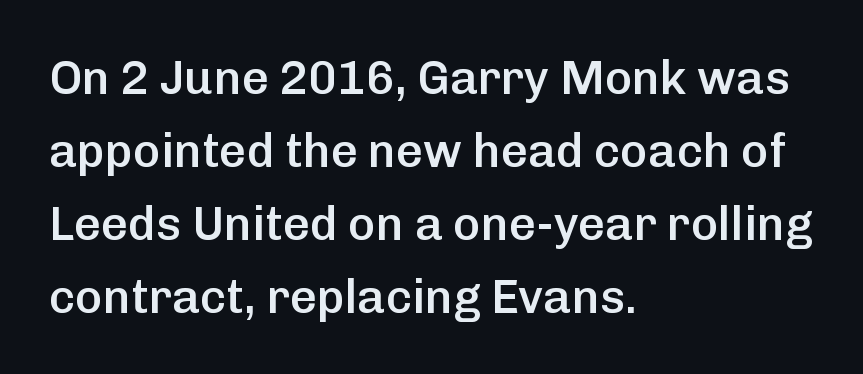
{"serif": "no", "italic": "no", "bold": "semi", "weight": "semibold", "width": "normal", "stroke_contrast": "low", "x_height": "medium", "monospaced": "no", "underline": "no", "align": "left", "line_spacing": "normal", "line_spacing_ratio": 1.55, "letter_spacing": "normal", "letter_spacing_em": 0.0, "glyph_px": 47}
